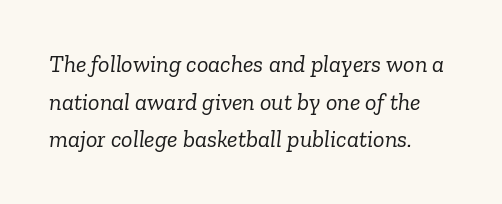
Q: Is the text bold? A: No.
Q: Is the text italic (slanted)? A: Yes, it leans right by about 6 degrees.
Q: Is the text underlined? A: No.
Q: How is the paragraph aligned? A: Left-aligned.
Q: Is the spacing between letters normal or unusually wide? A: Normal.
Q: Is the spacing between lines tight, normal or loose? A: Normal.
